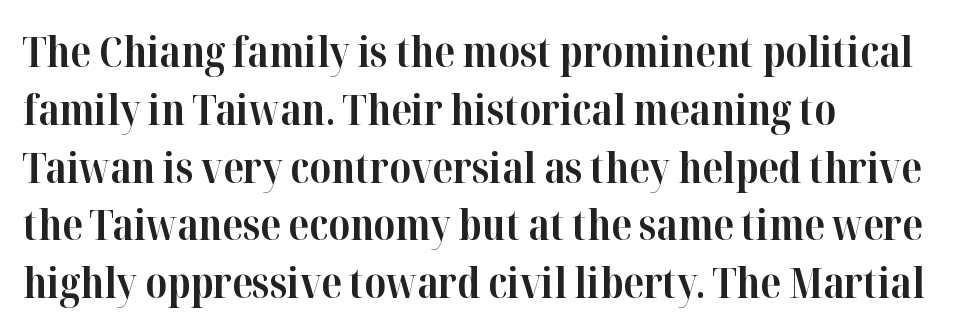
{"serif": "yes", "italic": "no", "bold": "yes", "weight": "bold", "width": "normal", "stroke_contrast": "high", "x_height": "medium", "monospaced": "no", "underline": "no", "align": "left", "line_spacing": "normal", "line_spacing_ratio": 1.41, "letter_spacing": "normal", "letter_spacing_em": 0.0, "glyph_px": 41}
